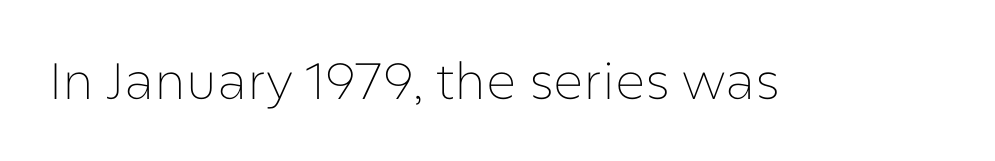
{"serif": "no", "italic": "no", "bold": "no", "weight": "thin", "width": "normal", "stroke_contrast": "low", "x_height": "medium", "monospaced": "no", "underline": "no", "letter_spacing": "normal", "letter_spacing_em": 0.0, "glyph_px": 51}
